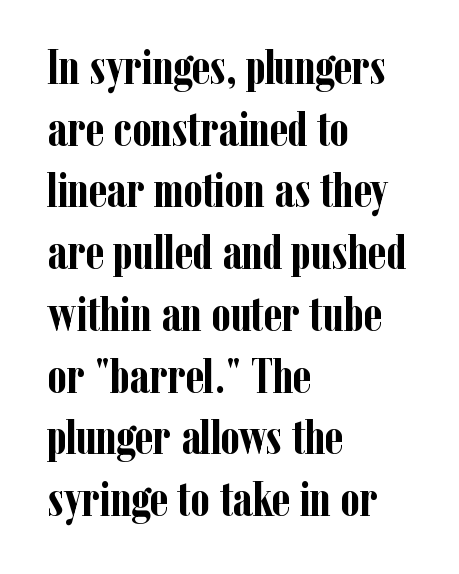
This sample is left-justified, so line endings fall wherever the words run out. A typesetter would call this proportional, since set widths differ per character. Quick note: interline space is typical. Posture: vertical. The glyphs in this specimen are seriffed. The letterforms sit shoulder to shoulder at normal distance.
